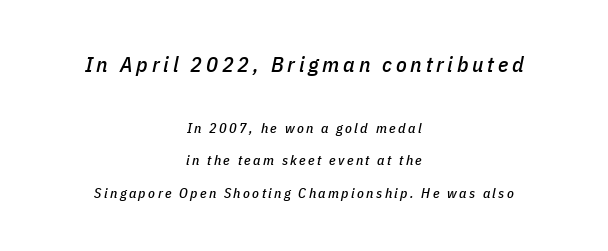
Q: Is the text italic (slanted)? A: Yes, it leans right by about 11 degrees.
Q: Is the text underlined? A: No.
Q: How is the paragraph aligned? A: Centered.
Q: Is the spacing between lines tight, normal or loose? A: Loose.
Q: Which block of text is set in a larger size, the first (top) or the second (bottom)? A: The first (top) one.
